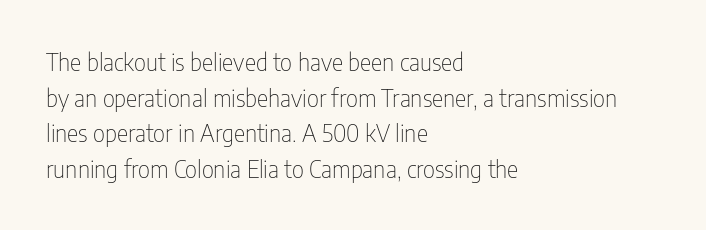
Q: Is the text bold? A: No.
Q: Is the text italic (slanted)? A: No, it is upright.
Q: Is the text underlined? A: No.
Q: How is the paragraph aligned? A: Left-aligned.
Q: Is the spacing between letters normal or unusually wide? A: Normal.
Q: Is the spacing between lines tight, normal or loose? A: Normal.
